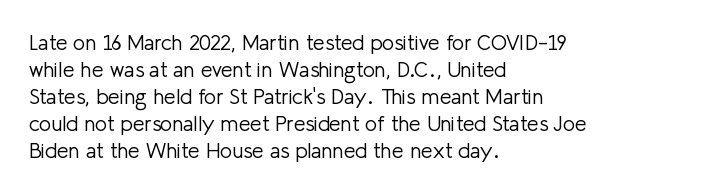
{"italic": "no", "bold": "no", "underline": "no", "align": "left", "line_spacing": "normal", "line_spacing_ratio": 1.29, "letter_spacing": "normal", "letter_spacing_em": 0.0, "glyph_px": 21}
